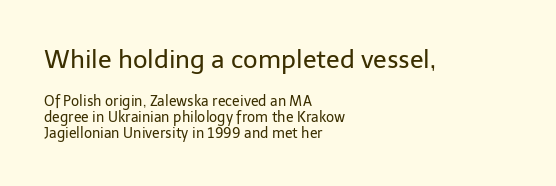
Q: Is the text bold? A: No.
Q: Is the text italic (slanted)? A: No, it is upright.
Q: Is the text underlined? A: No.
Q: How is the paragraph aligned? A: Left-aligned.
Q: Is the spacing between letters normal or unusually wide? A: Normal.
Q: Is the spacing between lines tight, normal or loose? A: Tight.
Q: Which block of text is set in a larger size, the first (top) or the second (bottom)? A: The first (top) one.
